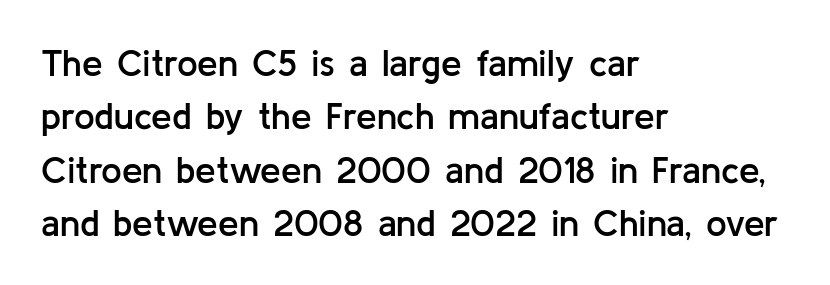
{"serif": "no", "italic": "no", "bold": "semi", "weight": "semibold", "width": "normal", "stroke_contrast": "low", "x_height": "medium", "monospaced": "no", "underline": "no", "align": "left", "line_spacing": "normal", "line_spacing_ratio": 1.44, "letter_spacing": "normal", "letter_spacing_em": 0.0, "glyph_px": 37}
